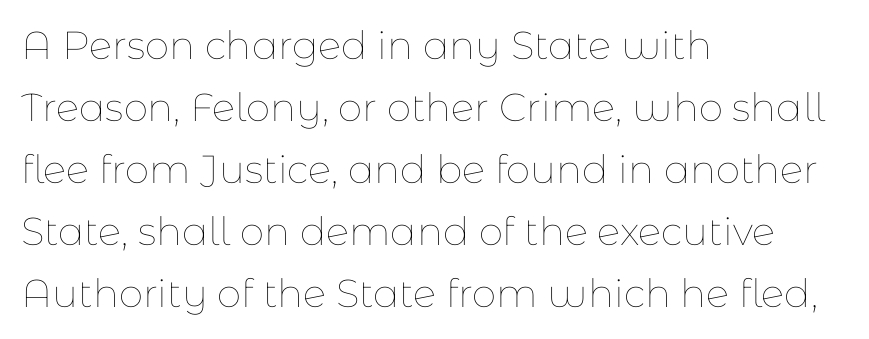
You could not count columns in this text — the font is proportionally spaced. Between one letter and the next there's only the usual sliver of space. No letter is thick-stroked: the sample isn't bold. Does the leading feel generous? No, just average. Bare-footed words on every line. Where is the straight margin? On the left.
